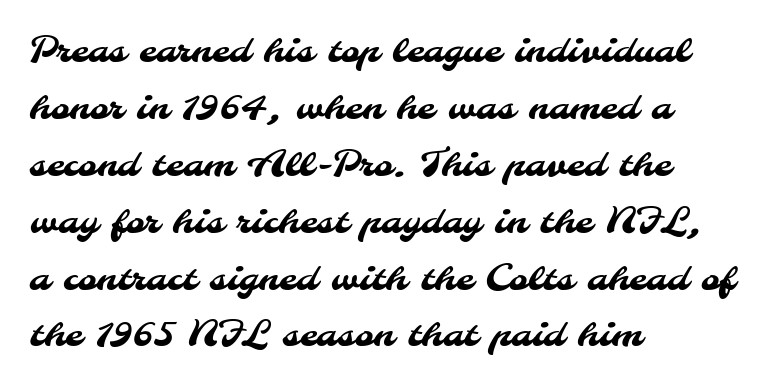
Q: Is the typeface a serif or a sans-serif typeface? A: Sans-serif.
Q: Is the text underlined? A: No.
Q: How is the paragraph aligned? A: Left-aligned.
Q: Is the spacing between letters normal or unusually wide? A: Normal.
Q: Is the spacing between lines tight, normal or loose? A: Normal.
Q: Width (condensed, normal, or wide)? A: Normal.
Q: Stroke contrast? A: Medium.
Q: x-height? A: Small.
Q: Monospaced? A: No.
